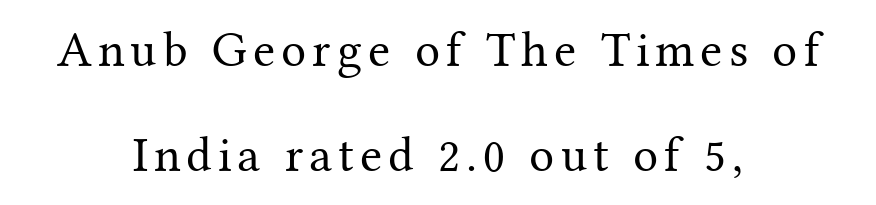
Interline gaps are noticeably wide in this sample. The letters advance in unequal steps, a hallmark of proportional type. Type style note: has serifs. Words float on clear page, feet unadorned. The weight tops out at a normal text grade.
